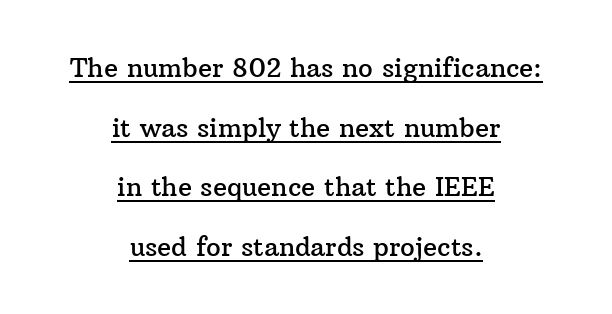
Q: Is the text italic (slanted)? A: No, it is upright.
Q: Is the text underlined? A: Yes.
Q: How is the paragraph aligned? A: Centered.
Q: Is the spacing between letters normal or unusually wide? A: Normal.
Q: Is the spacing between lines tight, normal or loose? A: Loose.
